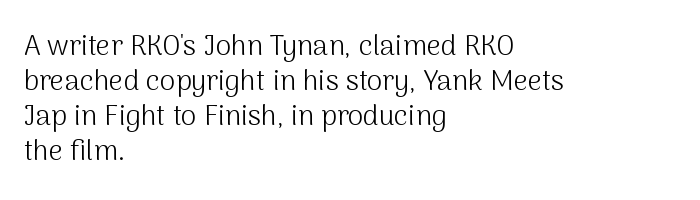
Proportional: the letters do not fall into vertical columns. The leading is moderate, giving the passage an even texture. Decoration check: the copy has no underline. In terms of letterform style, serifs are entirely absent.
